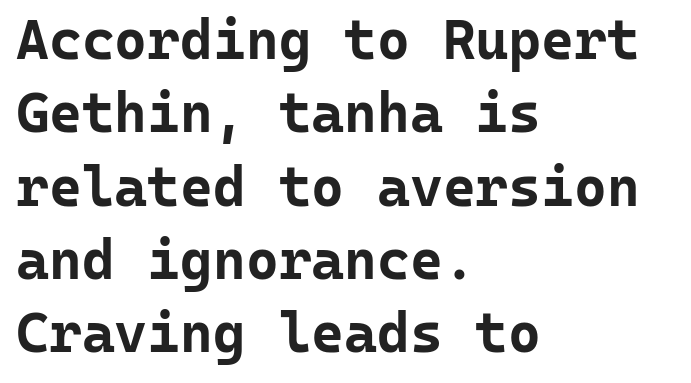
Q: Is the text bold? A: Yes.
Q: Is the text italic (slanted)? A: No, it is upright.
Q: Is the typeface a serif or a sans-serif typeface? A: Sans-serif.
Q: Is the text underlined? A: No.
Q: How is the paragraph aligned? A: Left-aligned.
Q: Is the spacing between letters normal or unusually wide? A: Normal.
Q: Is the spacing between lines tight, normal or loose? A: Normal.
Q: Width (condensed, normal, or wide)? A: Normal.
Q: Stroke contrast? A: Low.
Q: x-height? A: Medium.
Q: Monospaced? A: Yes.
